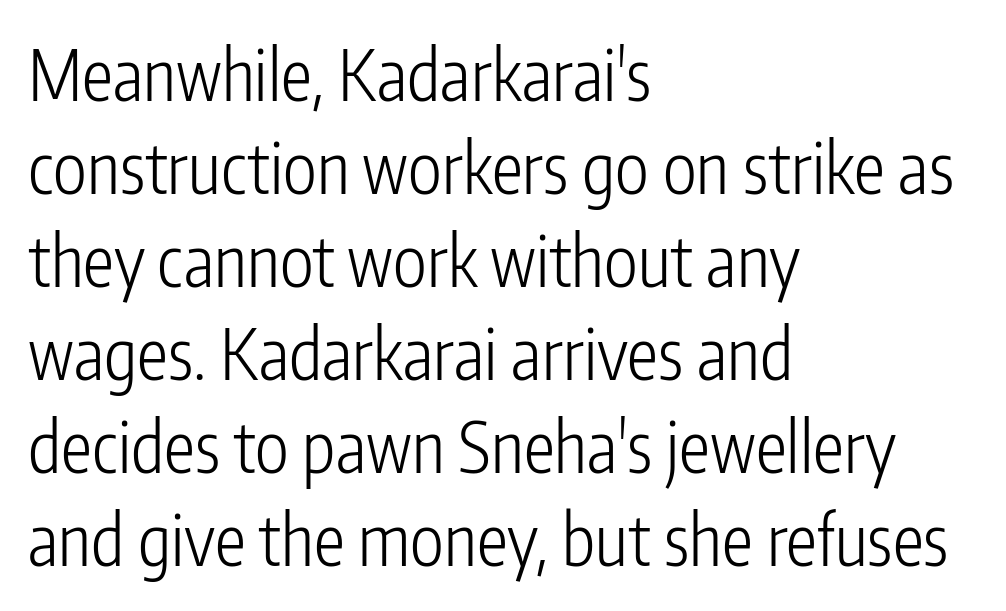
Every row of glyphs begins at an identical x-position on the left. The passage shown stacks its lines at a standard gap. The letters advance in unequal steps, a hallmark of proportional type. This rendering employs a face without finishing strokes, i.e., a sans-serif. Standard letterfit; no display-style spreading of the glyphs. Counters stay open thanks to moderate or lighter strokes.
